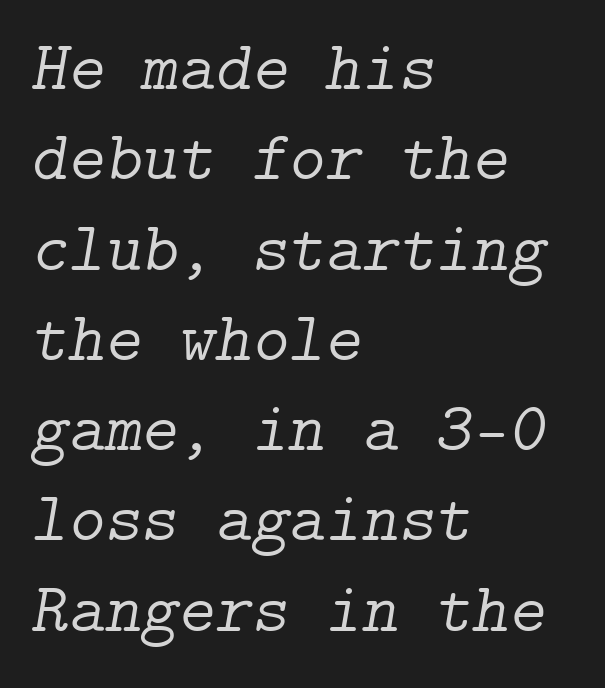
Is this a heavy cut? Hardly; it is regular or lighter. The text was rendered using a seriffed face with decorative stroke endings. Is there much room between lines? A standard amount, neither cramped nor airy. The compositor pushed each line to the left boundary.
